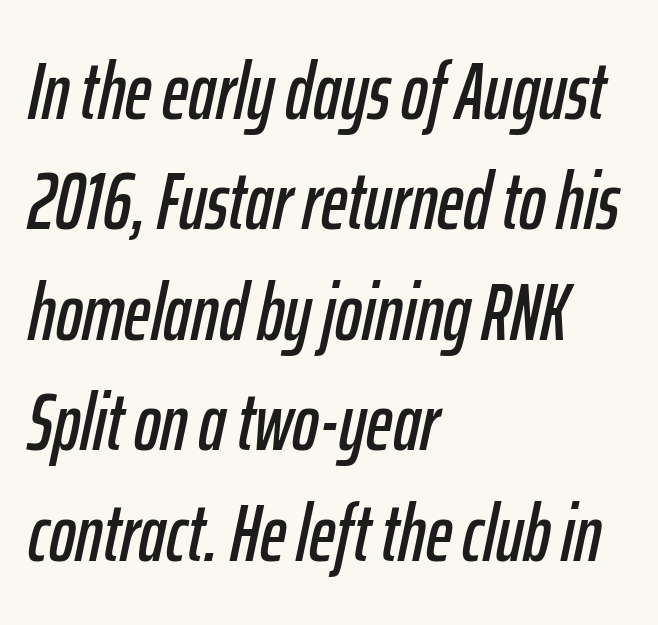
{"italic": "yes", "lean": "right", "slant_degrees": 12, "width": "condensed", "stroke_contrast": "low", "x_height": "medium", "monospaced": "no", "underline": "no", "align": "left", "line_spacing": "normal", "line_spacing_ratio": 1.38, "letter_spacing": "normal", "letter_spacing_em": 0.0, "glyph_px": 80}
